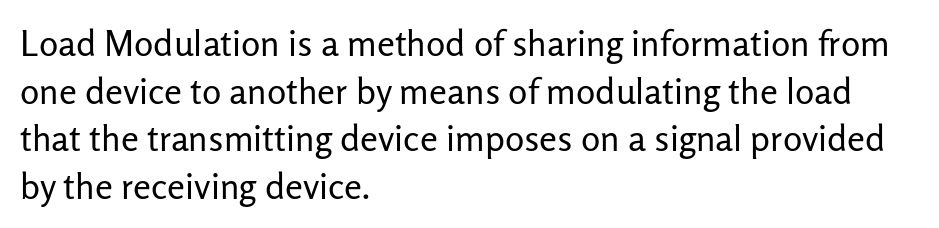
Q: Is the text bold? A: No.
Q: Is the text italic (slanted)? A: No, it is upright.
Q: Is the typeface a serif or a sans-serif typeface? A: Sans-serif.
Q: Is the text underlined? A: No.
Q: How is the paragraph aligned? A: Left-aligned.
Q: Is the spacing between letters normal or unusually wide? A: Normal.
Q: Is the spacing between lines tight, normal or loose? A: Normal.
Q: Width (condensed, normal, or wide)? A: Normal.
Q: Stroke contrast? A: Low.
Q: x-height? A: Medium.
Q: Monospaced? A: No.
